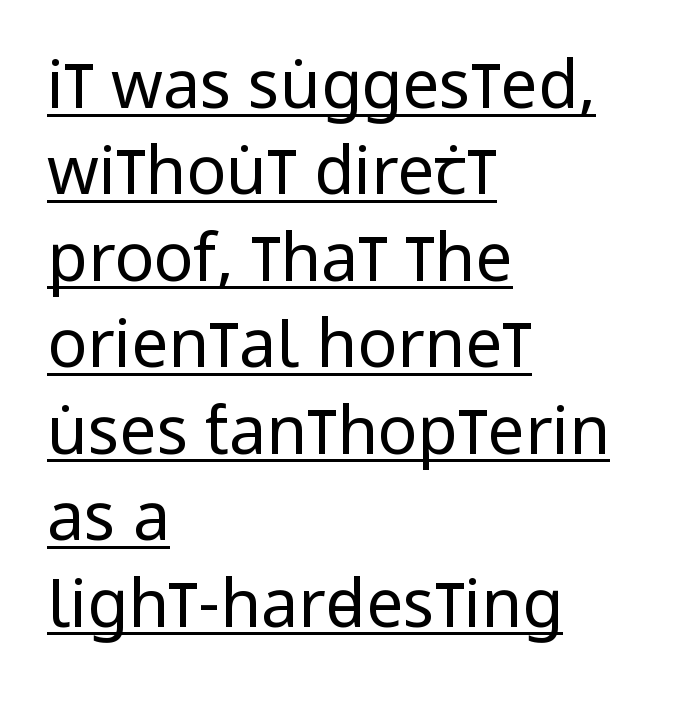
The image shows 66 px regular-weight, condensed sans-serif type, upright; set left-aligned, normal line spacing (1.31x), normal letter spacing, underlined; low stroke contrast and a large x-height.
